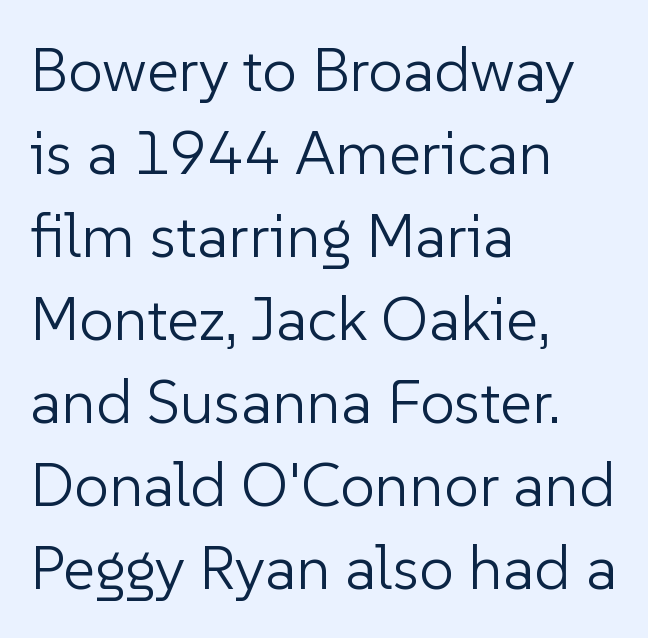
Q: Is the text bold? A: No.
Q: Is the text italic (slanted)? A: No, it is upright.
Q: Is the typeface a serif or a sans-serif typeface? A: Sans-serif.
Q: Is the text underlined? A: No.
Q: How is the paragraph aligned? A: Left-aligned.
Q: Is the spacing between letters normal or unusually wide? A: Normal.
Q: Is the spacing between lines tight, normal or loose? A: Normal.
Q: Width (condensed, normal, or wide)? A: Normal.
Q: Stroke contrast? A: Low.
Q: x-height? A: Medium.
Q: Monospaced? A: No.
